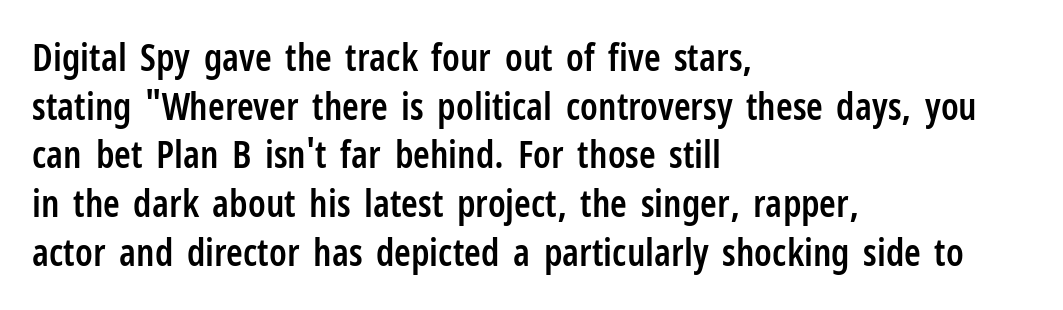
Each letter keeps its own natural width here, so spacing adapts to shape. The letterforms sit shoulder to shoulder at normal distance. A bare baseline throughout the passage. One glance says typical: line gaps are just what's usual.
